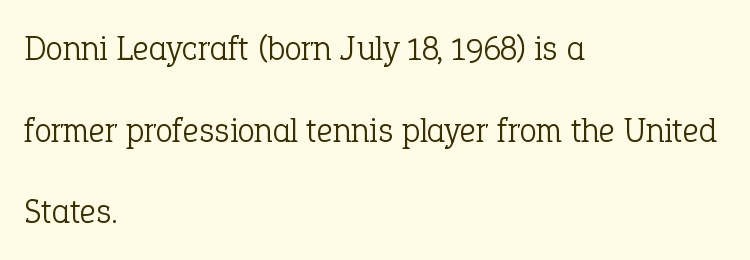
The image shows 35 px light serif type, upright; set left-aligned, loose line spacing (2.33x), normal letter spacing, not underlined; low stroke contrast and a medium x-height.
